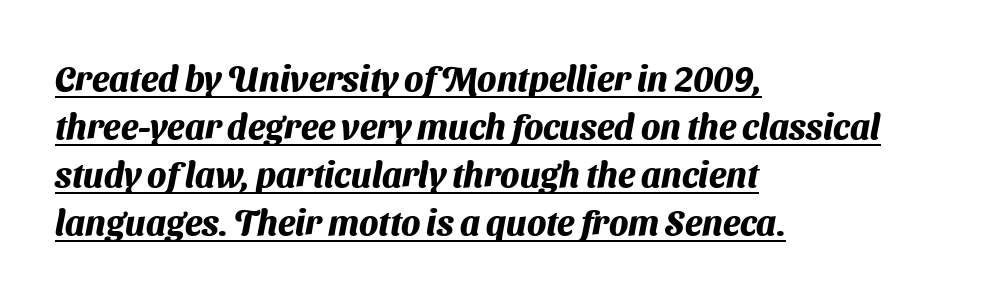
Q: Is the text bold? A: Yes.
Q: Is the typeface a serif or a sans-serif typeface? A: Sans-serif.
Q: Is the text underlined? A: Yes.
Q: How is the paragraph aligned? A: Left-aligned.
Q: Is the spacing between letters normal or unusually wide? A: Normal.
Q: Is the spacing between lines tight, normal or loose? A: Normal.
Q: Width (condensed, normal, or wide)? A: Normal.
Q: Stroke contrast? A: Medium.
Q: x-height? A: Medium.
Q: Monospaced? A: No.
